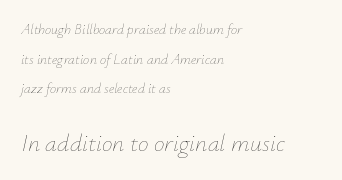
Designer's note — italics engaged. A bare baseline throughout the passage. This rendering leaves character spacing at its baseline value. All the whitespace from short lines collects on the right. Is the type heavy? It reads as light-to-regular instead. Does the leading feel generous? Absolutely, it's lavish.
